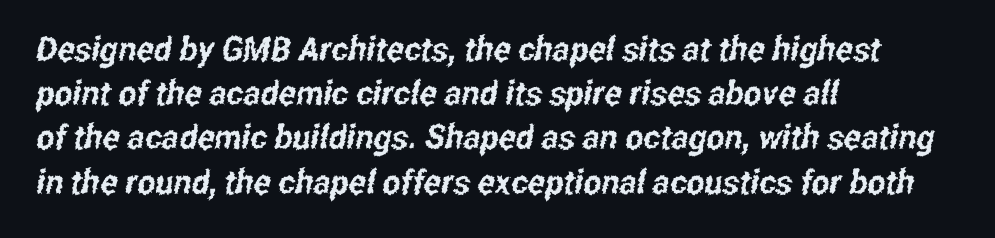
Q: Is the typeface a serif or a sans-serif typeface? A: Sans-serif.
Q: Is the text underlined? A: No.
Q: How is the paragraph aligned? A: Left-aligned.
Q: Is the spacing between letters normal or unusually wide? A: Normal.
Q: Is the spacing between lines tight, normal or loose? A: Normal.
Q: Width (condensed, normal, or wide)? A: Condensed.
Q: Stroke contrast? A: Low.
Q: x-height? A: Medium.
Q: Monospaced? A: No.
